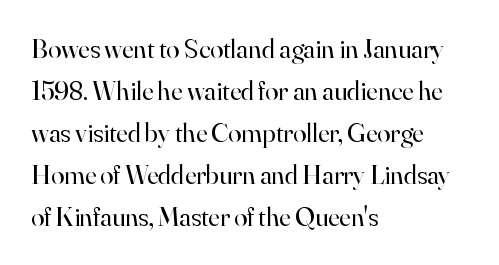
The image shows 27 px text type, upright; set left-aligned, normal line spacing (1.56x), normal letter spacing, not underlined.
